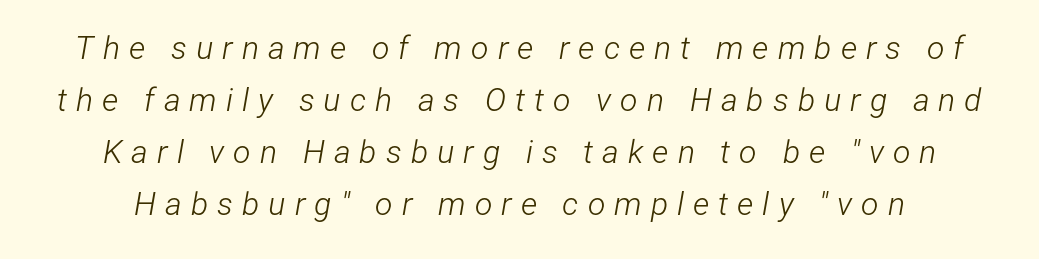
Bold? No — there's no thickening of the strokes. Would a proofreader flag this as italicized? Yes. Is this a fixed-width face? No — the glyphs have proportional, varying widths. A clean baseline with only descenders dipping below it.
